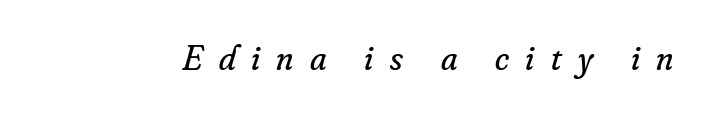
The image shows 36 px regular-weight serif type, italic (leaning right); set unusually wide letter spacing (+0.45 em), not underlined; low stroke contrast and a small x-height.
